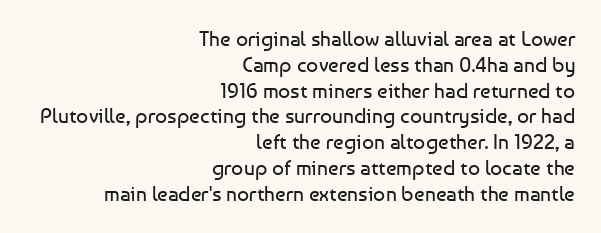
The image shows 21 px text type, upright; set right-aligned, line spacing 1.23x, normal letter spacing, not underlined.
